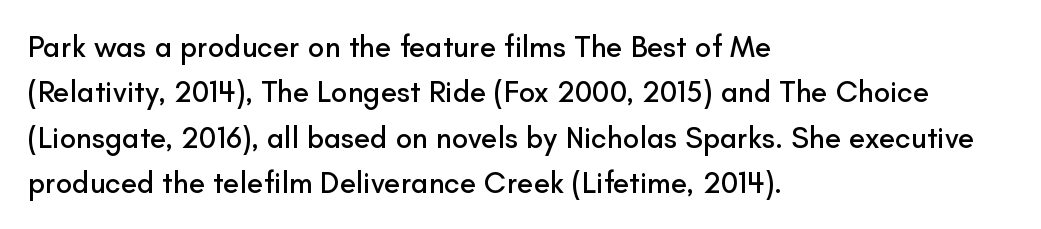
Each word holds together tightly as a unit, with standard inter-letter gaps. Teacher's note: observe the even left margin — that is flush-left alignment. The foot of each line stays bare and open. Posture: straight, roman, zero tilt. Serifs: no, the terminals of the letterforms are clean. Regarding leading, the lines here are spaced in the standard way.
